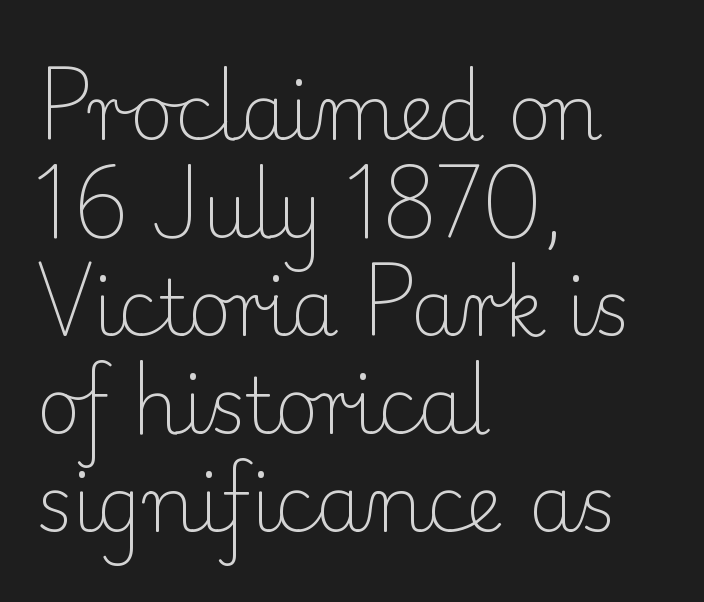
This sample uses a serif face. These lines are rendered in a variable-pitch font. Nope, not italic — everything's standing straight. Beneath every word, the page is bare. Successive baselines arrive at the customary interval.
